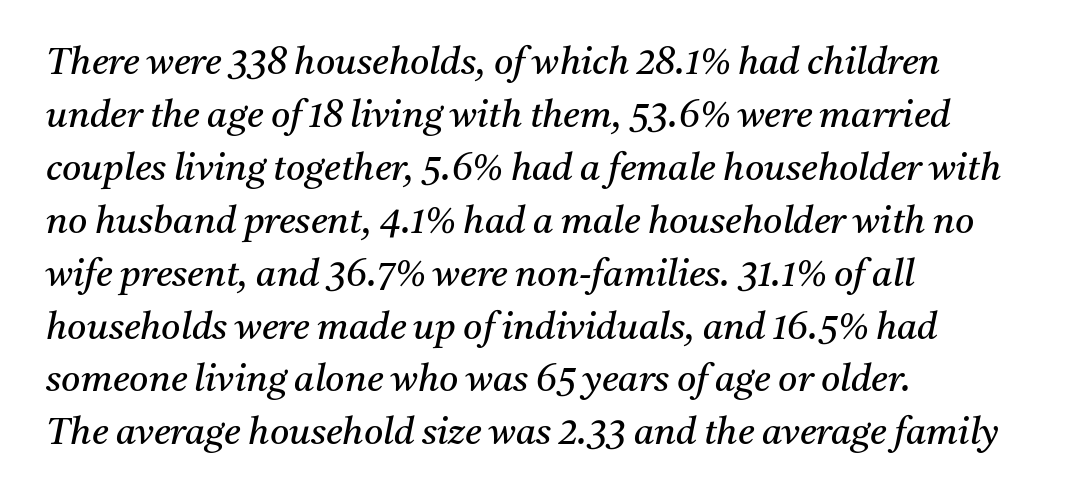
Q: Is the text bold? A: No.
Q: Is the text italic (slanted)? A: Yes, it leans right by about 11 degrees.
Q: Is the typeface a serif or a sans-serif typeface? A: Serif.
Q: Is the text underlined? A: No.
Q: How is the paragraph aligned? A: Left-aligned.
Q: Is the spacing between letters normal or unusually wide? A: Normal.
Q: Is the spacing between lines tight, normal or loose? A: Normal.
Q: Width (condensed, normal, or wide)? A: Normal.
Q: Stroke contrast? A: Medium.
Q: x-height? A: Medium.
Q: Monospaced? A: No.
